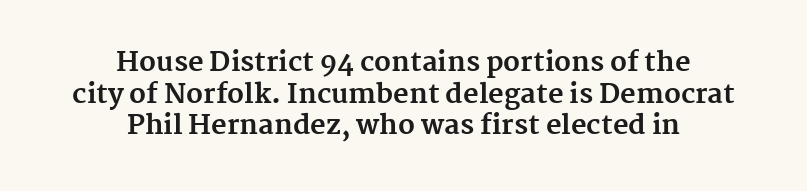
Q: Is the text bold? A: Yes.
Q: Is the text italic (slanted)? A: No, it is upright.
Q: Is the text underlined? A: No.
Q: How is the paragraph aligned? A: Centered.
Q: Is the spacing between letters normal or unusually wide? A: Normal.
